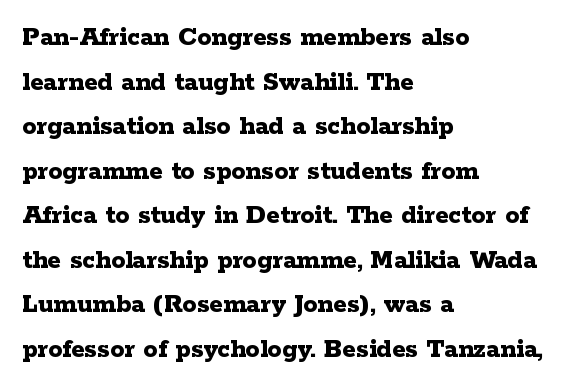
{"serif": "yes", "italic": "no", "bold": "yes", "weight": "bold", "width": "wide", "stroke_contrast": "low", "x_height": "medium", "monospaced": "no", "underline": "no", "align": "left", "line_spacing": "normal", "line_spacing_ratio": 1.59, "letter_spacing": "normal", "letter_spacing_em": 0.0, "glyph_px": 28}
